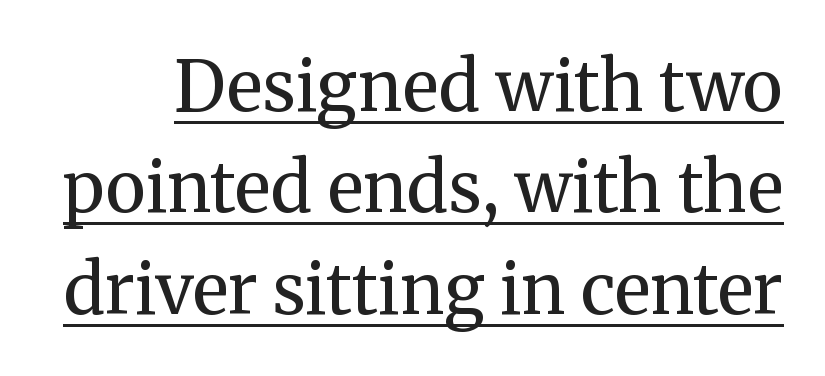
{"serif": "yes", "italic": "no", "bold": "no", "weight": "regular", "width": "normal", "stroke_contrast": "medium", "x_height": "medium", "monospaced": "no", "underline": "yes", "line_spacing": "normal", "line_spacing_ratio": 1.45, "letter_spacing": "normal", "letter_spacing_em": 0.0, "glyph_px": 70}
